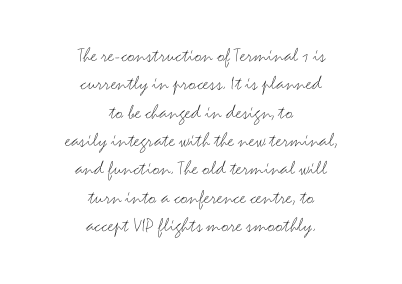
The zone under the glyphs is completely vacant. The letterforms sit at book weight or below. Where is the straight margin? There isn't one; the lines are centered. Tracking value appears to be zero — textbook default spacing.
